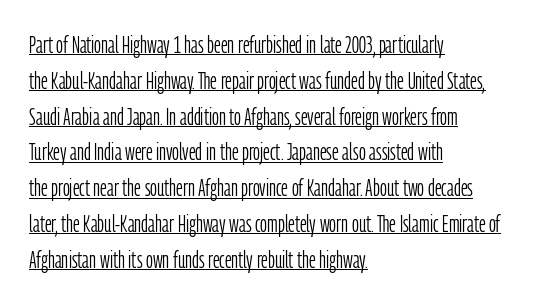
{"italic": "no", "bold": "no", "underline": "yes", "align": "left", "line_spacing": "normal", "line_spacing_ratio": 1.49, "letter_spacing": "normal", "letter_spacing_em": 0.0, "glyph_px": 24}
